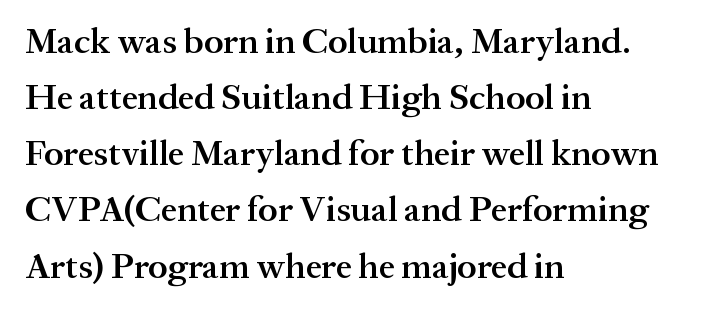
Check where the strokes stop: tiny serifs finish them off. A bit beefed up — I'd call it semibold rather than bold. Vertically, the passage feels balanced, rows spaced as you'd expect. Nobody drew a line under any word here. Observe the ordinary spacing: letters are neighbours, not strangers. These lines are rendered in a variable-pitch font.
